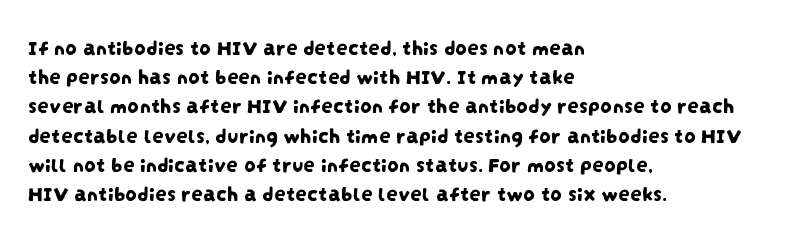
Q: Is the text underlined? A: No.
Q: How is the paragraph aligned? A: Left-aligned.
Q: Is the spacing between letters normal or unusually wide? A: Normal.
Q: Is the spacing between lines tight, normal or loose? A: Normal.
